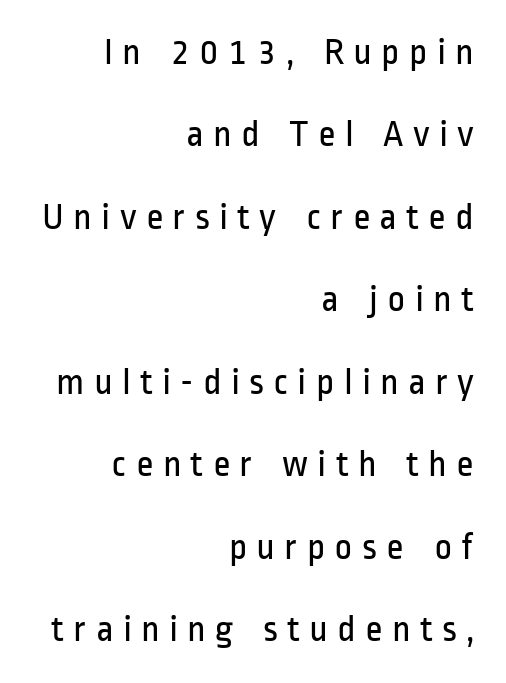
{"serif": "no", "italic": "no", "bold": "no", "weight": "regular", "width": "condensed", "stroke_contrast": "low", "x_height": "medium", "monospaced": "no", "underline": "no", "align": "right", "line_spacing": "loose", "line_spacing_ratio": 2.17, "letter_spacing": "wide", "letter_spacing_em": 0.24, "glyph_px": 38}
